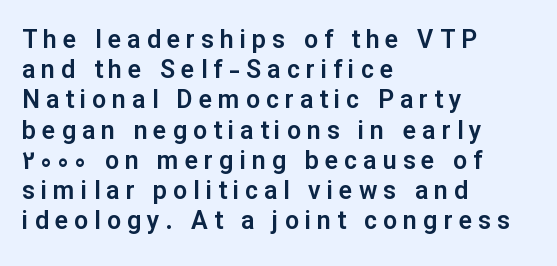
The image shows 25 px text type, upright; set left-aligned, line spacing 1.21x, unusually wide letter spacing (+0.24 em), not underlined.
